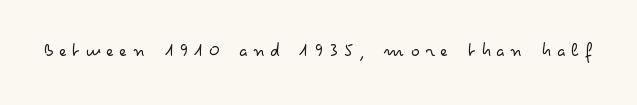
Q: Is the text bold? A: No.
Q: Is the text italic (slanted)? A: No, it is upright.
Q: Is the text underlined? A: No.
Q: Is the spacing between letters normal or unusually wide? A: Unusually wide.
